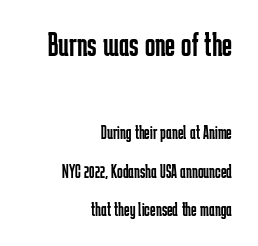
Q: Is the text bold? A: No.
Q: Is the text italic (slanted)? A: No, it is upright.
Q: Is the typeface a serif or a sans-serif typeface? A: Sans-serif.
Q: Is the text underlined? A: No.
Q: How is the paragraph aligned? A: Right-aligned.
Q: Is the spacing between letters normal or unusually wide? A: Normal.
Q: Is the spacing between lines tight, normal or loose? A: Loose.
Q: Which block of text is set in a larger size, the first (top) or the second (bottom)? A: The first (top) one.
Q: Width (condensed, normal, or wide)? A: Condensed.
Q: Stroke contrast? A: Low.
Q: x-height? A: Medium.
Q: Monospaced? A: No.
